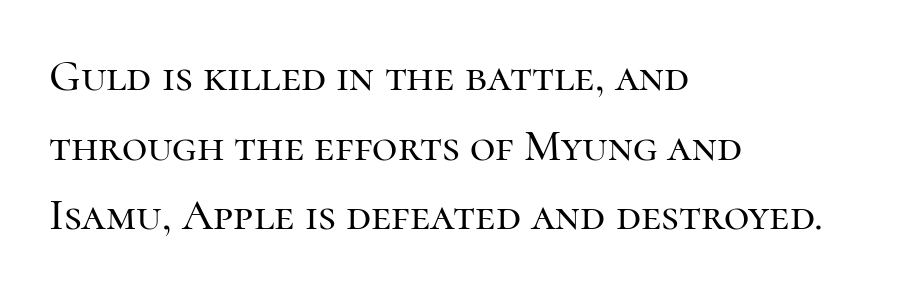
{"serif": "yes", "italic": "no", "width": "normal", "stroke_contrast": "high", "x_height": "medium", "monospaced": "no", "underline": "no", "align": "left", "line_spacing": "normal", "line_spacing_ratio": 1.58, "letter_spacing": "normal", "letter_spacing_em": 0.0, "glyph_px": 44}
